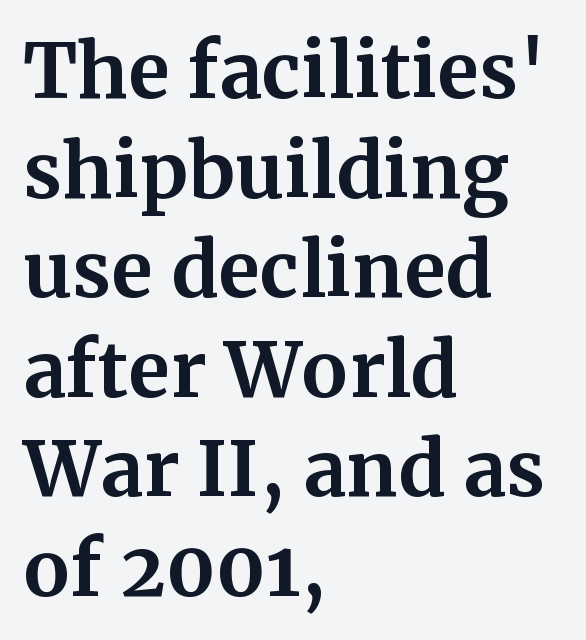
The horizontal fit of the characters is conventional and even. A roman cut, with each character standing at attention. Weight check: bold — yes, fully. Classification — serif. Descenders are the only things crossing below the line. Notice how descenders clear the ascenders below comfortably — that's standard leading.
